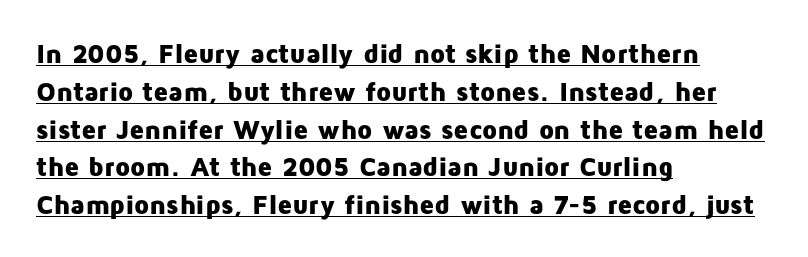
Q: Is the text bold? A: Yes.
Q: Is the text italic (slanted)? A: No, it is upright.
Q: Is the text underlined? A: Yes.
Q: How is the paragraph aligned? A: Left-aligned.
Q: Is the spacing between letters normal or unusually wide? A: Normal.
Q: Is the spacing between lines tight, normal or loose? A: Normal.
